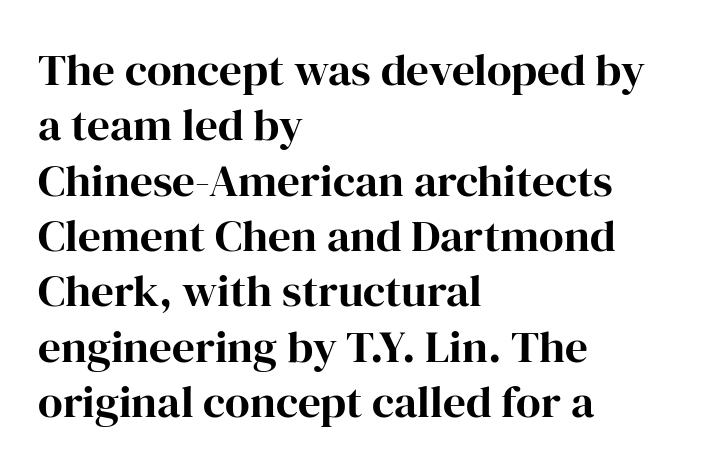
Q: Is the text bold? A: Yes.
Q: Is the text italic (slanted)? A: No, it is upright.
Q: Is the typeface a serif or a sans-serif typeface? A: Serif.
Q: Is the text underlined? A: No.
Q: How is the paragraph aligned? A: Left-aligned.
Q: Is the spacing between letters normal or unusually wide? A: Normal.
Q: Width (condensed, normal, or wide)? A: Normal.
Q: Stroke contrast? A: High.
Q: x-height? A: Medium.
Q: Monospaced? A: No.
